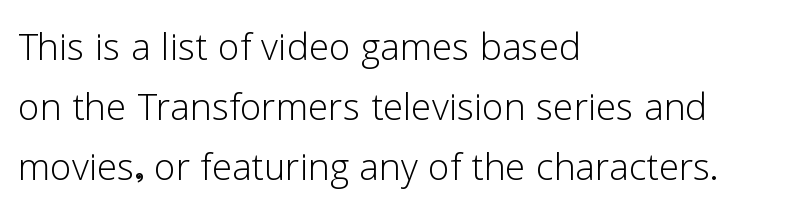
Q: Is the text bold? A: No.
Q: Is the text italic (slanted)? A: No, it is upright.
Q: Is the typeface a serif or a sans-serif typeface? A: Sans-serif.
Q: Is the text underlined? A: No.
Q: How is the paragraph aligned? A: Left-aligned.
Q: Is the spacing between letters normal or unusually wide? A: Normal.
Q: Width (condensed, normal, or wide)? A: Normal.
Q: Stroke contrast? A: Low.
Q: x-height? A: Medium.
Q: Monospaced? A: No.
